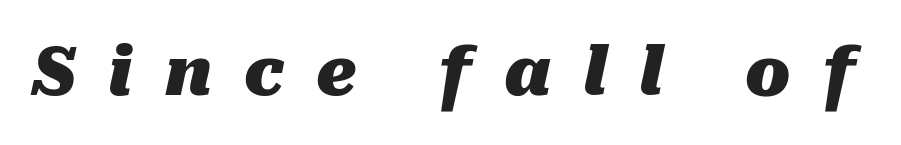
{"italic": "yes", "lean": "right", "slant_degrees": 10, "bold": "yes", "weight": "heavy", "width": "normal", "stroke_contrast": "medium", "x_height": "medium", "monospaced": "no", "underline": "no", "letter_spacing": "wide", "letter_spacing_em": 0.49, "glyph_px": 66}
